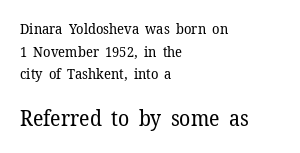
The image shows 21 px text type, upright; set left-aligned, normal line spacing (1.62x), normal letter spacing, not underlined; the second (bottom) block is 1.5x larger.
